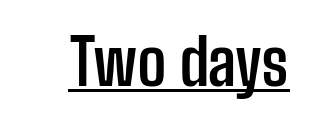
A typesetter would call this zero additional tracking. Underlined type. Posture: straight, roman, zero tilt. Stroke thickness is high; the sample reads as a true bold.
